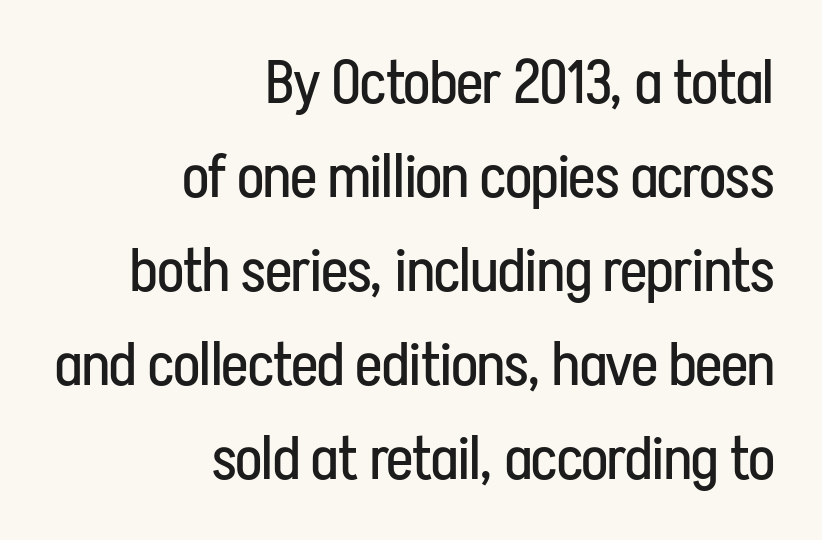
The image shows 61 px regular-weight, condensed sans-serif type, upright; set right-aligned, normal line spacing (1.54x), normal letter spacing, not underlined; low stroke contrast and a medium x-height.
